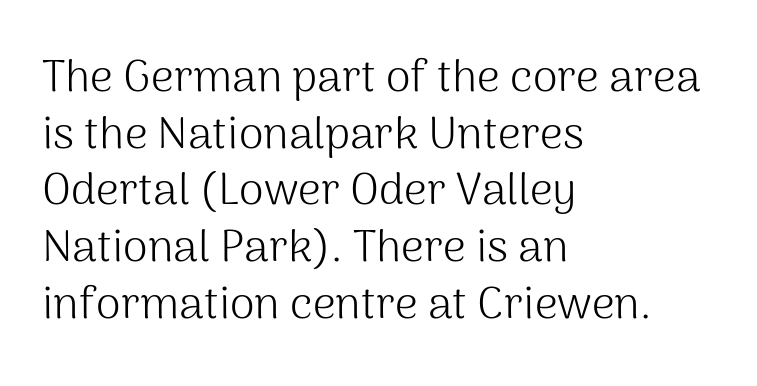
Q: Is the text bold? A: No.
Q: Is the text italic (slanted)? A: No, it is upright.
Q: Is the typeface a serif or a sans-serif typeface? A: Sans-serif.
Q: Is the text underlined? A: No.
Q: How is the paragraph aligned? A: Left-aligned.
Q: Is the spacing between letters normal or unusually wide? A: Normal.
Q: Is the spacing between lines tight, normal or loose? A: Normal.
Q: Width (condensed, normal, or wide)? A: Normal.
Q: Stroke contrast? A: Medium.
Q: x-height? A: Medium.
Q: Monospaced? A: No.
